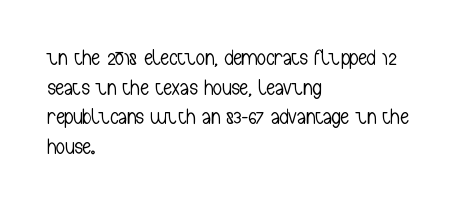
{"italic": "no", "bold": "no", "underline": "no", "align": "left", "line_spacing": "normal", "line_spacing_ratio": 1.35, "letter_spacing": "normal", "letter_spacing_em": 0.0, "glyph_px": 22}
